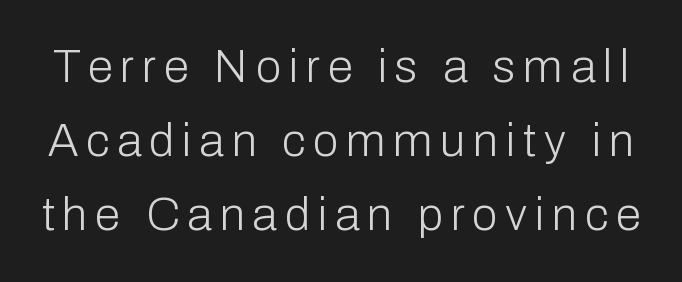
Q: Is the text bold? A: No.
Q: Is the text italic (slanted)? A: No, it is upright.
Q: Is the typeface a serif or a sans-serif typeface? A: Sans-serif.
Q: Is the text underlined? A: No.
Q: Is the spacing between lines tight, normal or loose? A: Normal.
Q: Width (condensed, normal, or wide)? A: Normal.
Q: Stroke contrast? A: Low.
Q: x-height? A: Medium.
Q: Monospaced? A: No.
